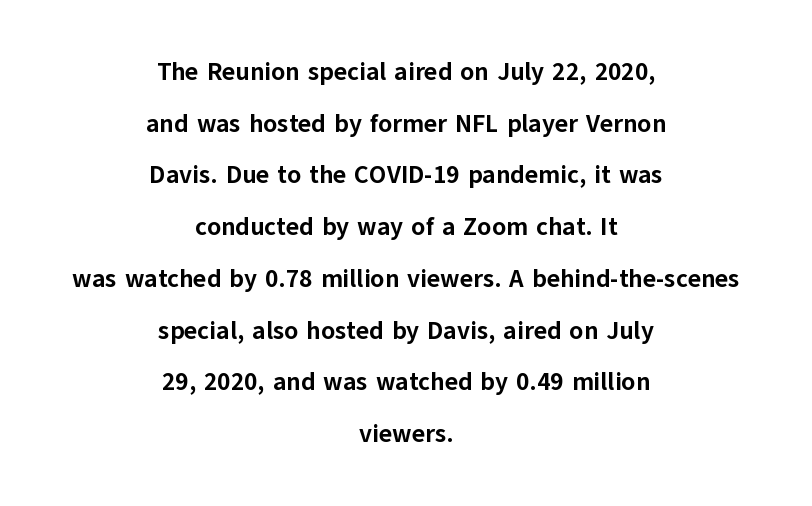
{"italic": "no", "bold": "yes", "underline": "no", "align": "center", "line_spacing": "loose", "line_spacing_ratio": 2.07, "letter_spacing": "normal", "letter_spacing_em": 0.0, "glyph_px": 25}
